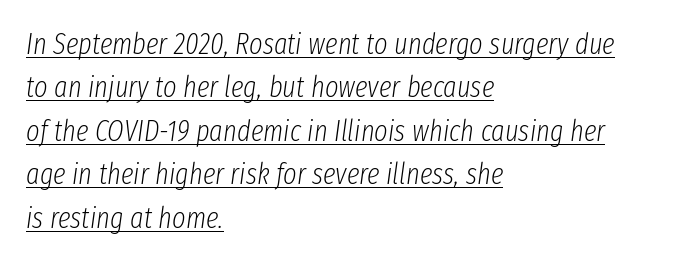
Q: Is the text bold? A: No.
Q: Is the text italic (slanted)? A: Yes, it leans right by about 8 degrees.
Q: Is the text underlined? A: Yes.
Q: How is the paragraph aligned? A: Left-aligned.
Q: Is the spacing between letters normal or unusually wide? A: Normal.
Q: Is the spacing between lines tight, normal or loose? A: Normal.
Q: Width (condensed, normal, or wide)? A: Condensed.
Q: Stroke contrast? A: Low.
Q: x-height? A: Medium.
Q: Monospaced? A: No.
